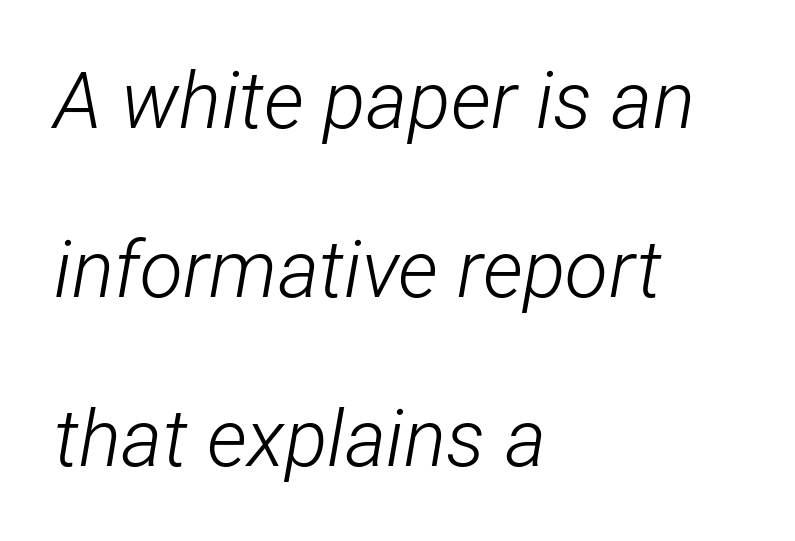
{"italic": "yes", "lean": "right", "slant_degrees": 12, "bold": "no", "weight": "light", "width": "condensed", "stroke_contrast": "low", "x_height": "medium", "monospaced": "no", "underline": "no", "align": "left", "line_spacing": "loose", "line_spacing_ratio": 2.14, "letter_spacing": "normal", "letter_spacing_em": 0.0, "glyph_px": 79}
